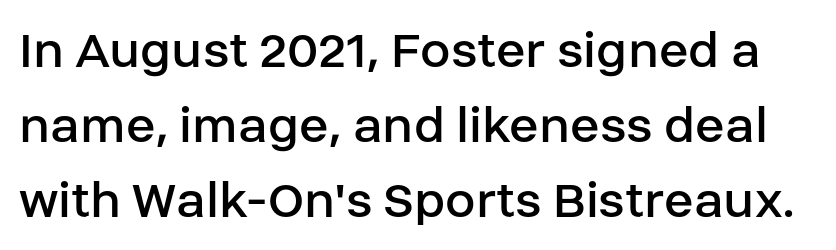
You could call the tracking neutral — neither tight nor loose. Decoration check: the copy has no underline. The passage shown is typed in a proportional face where columns would drift. Is this a sans? Yes — the strokes have no serifs.
